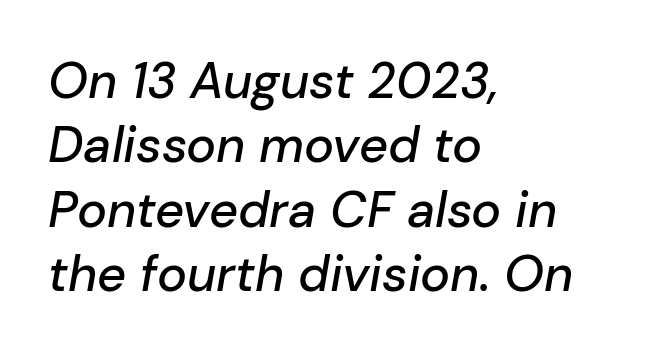
{"italic": "yes", "lean": "right", "slant_degrees": 10, "width": "normal", "stroke_contrast": "low", "x_height": "medium", "monospaced": "no", "underline": "no", "align": "left", "line_spacing": "normal", "line_spacing_ratio": 1.29, "letter_spacing": "normal", "letter_spacing_em": 0.0, "glyph_px": 50}
